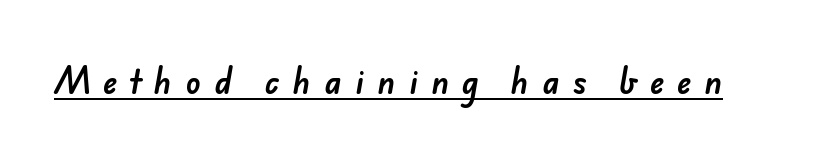
Spacing between characters has been opened up far beyond the box default. Is this a sans? Yes — the strokes have no serifs. Quick note: underline on. Each letter keeps its own natural width here, so spacing adapts to shape.
